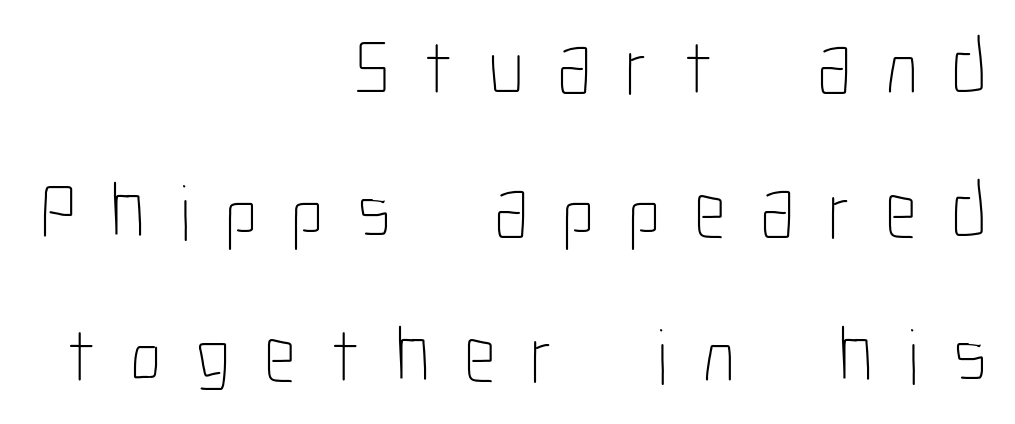
The typesetting does not lean heavy: it is not bold. The type sits square on the baseline with zero lean. Every row of glyphs terminates at an identical x-position on the right. Descenders are the only things crossing below the line. Substantial extra tracking has been applied to these lines. Is this a fixed-width face? No — the glyphs have proportional, varying widths.
